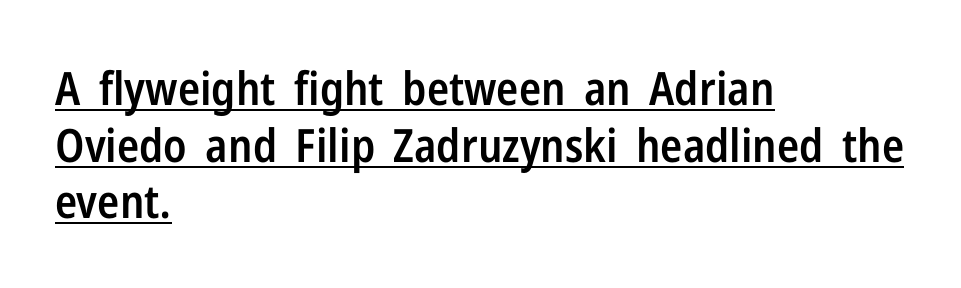
Q: Is the text bold? A: Semi-bold.
Q: Is the text italic (slanted)? A: No, it is upright.
Q: Is the typeface a serif or a sans-serif typeface? A: Sans-serif.
Q: Is the text underlined? A: Yes.
Q: How is the paragraph aligned? A: Left-aligned.
Q: Is the spacing between letters normal or unusually wide? A: Normal.
Q: Width (condensed, normal, or wide)? A: Condensed.
Q: Stroke contrast? A: Low.
Q: x-height? A: Medium.
Q: Monospaced? A: No.
